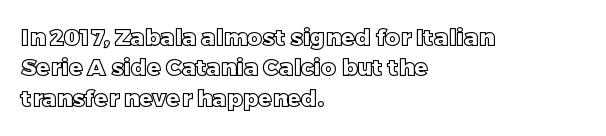
Q: Is the text italic (slanted)? A: No, it is upright.
Q: Is the text underlined? A: No.
Q: How is the paragraph aligned? A: Left-aligned.
Q: Is the spacing between letters normal or unusually wide? A: Normal.
Q: Is the spacing between lines tight, normal or loose? A: Normal.
